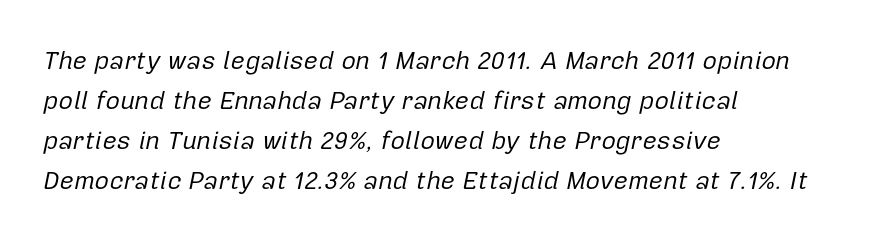
The image shows 25 px text type, italic (leaning right); set left-aligned, normal line spacing (1.6x), normal letter spacing, not underlined.
